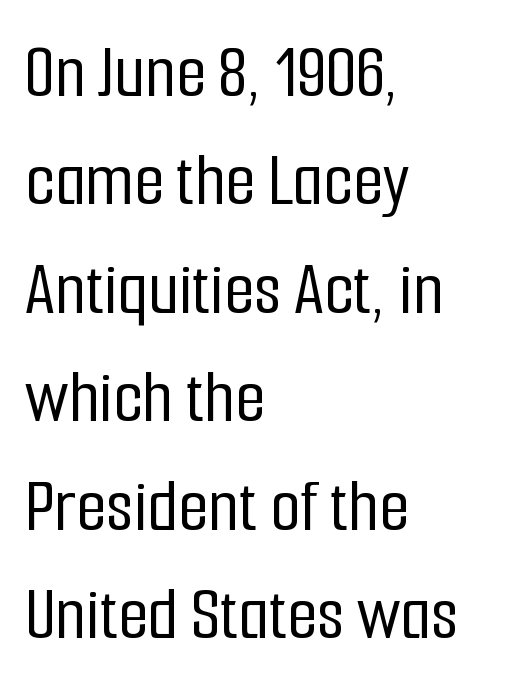
You can tell it's not italic because the verticals are truly vertical. Line beginnings align vertically; line endings do not. The letters advance in unequal steps, a hallmark of proportional type. Standard letterfit; no display-style spreading of the glyphs.
